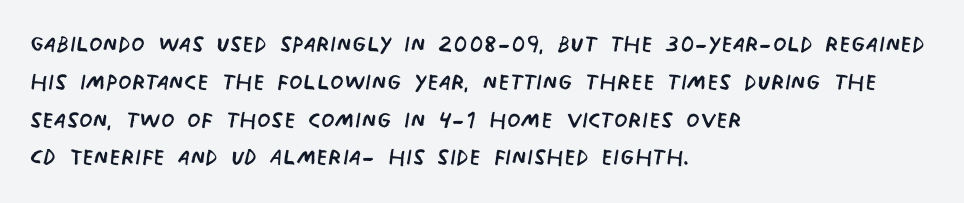
Q: Is the text bold? A: No.
Q: Is the typeface a serif or a sans-serif typeface? A: Sans-serif.
Q: Is the text underlined? A: No.
Q: How is the paragraph aligned? A: Left-aligned.
Q: Is the spacing between letters normal or unusually wide? A: Normal.
Q: Width (condensed, normal, or wide)? A: Condensed.
Q: Stroke contrast? A: Low.
Q: x-height? A: Large.
Q: Monospaced? A: No.
